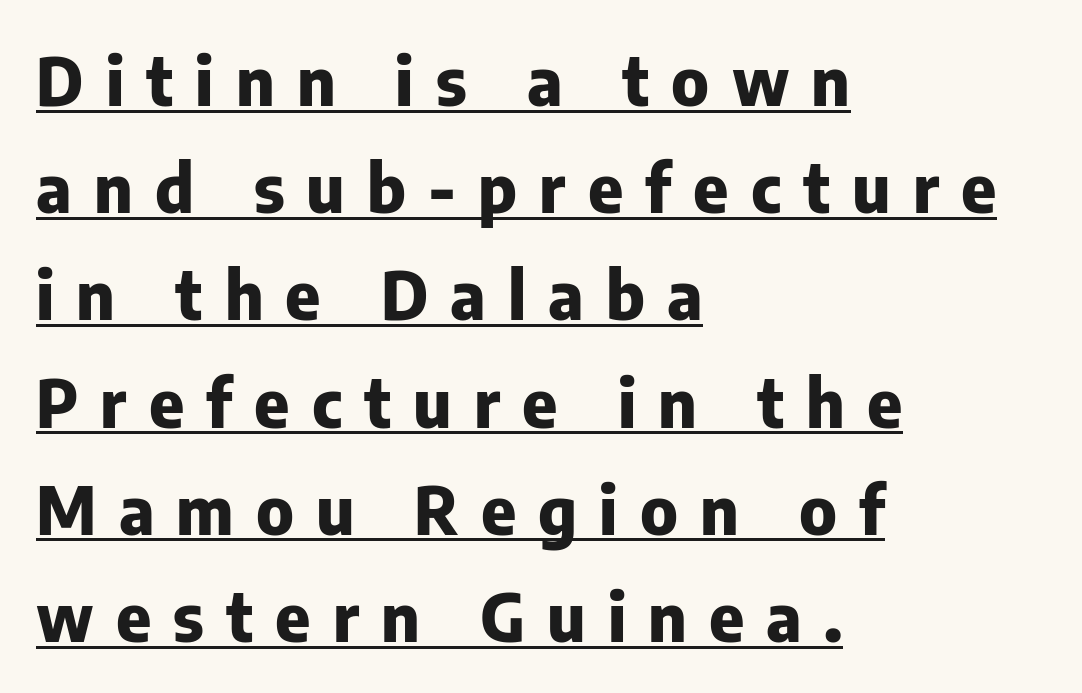
The image shows 67 px heavy sans-serif type, upright; set left-aligned, normal line spacing (1.6x), unusually wide letter spacing (+0.33 em), underlined; low stroke contrast and a medium x-height.
